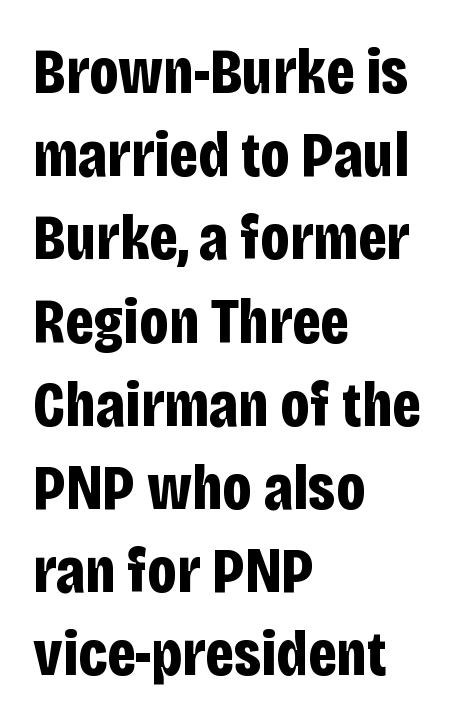
The designer went with a sans here, leaving each stem footless. A full-strength bold gives these letters their thick strokes. In terms of posture, this sample is upright. Only glyphs here, with clear space below each row. You could not count columns in this text — the font is proportionally spaced.
